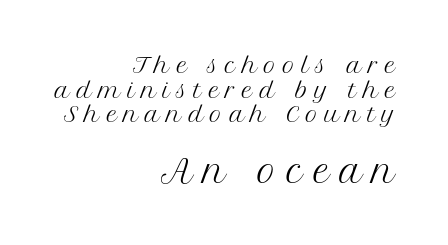
The passage shown is not bold in any degree. Proportional: the letters do not fall into vertical columns.
